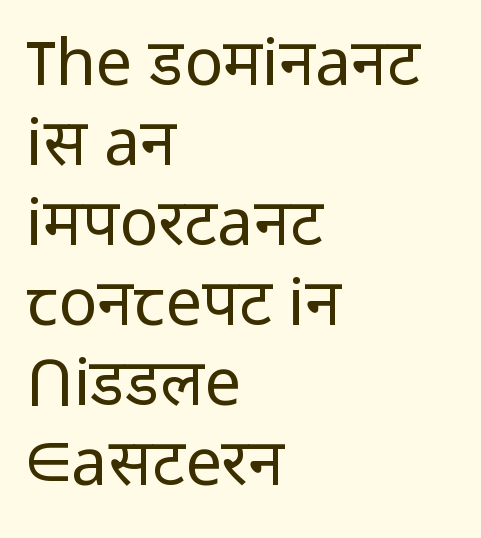
The image shows 65 px regular-weight sans-serif type, upright; set left-aligned, line spacing 1.23x, normal letter spacing, not underlined; low stroke contrast and a medium x-height.
